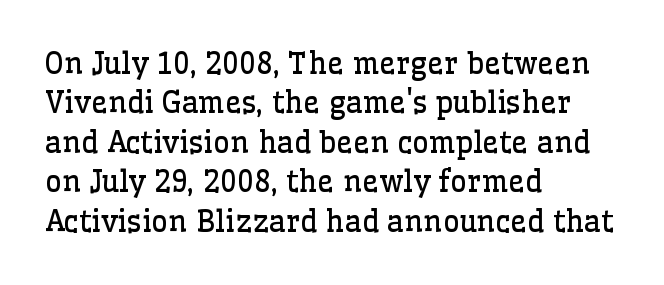
The image shows 29 px regular-weight serif type, upright; set left-aligned, normal line spacing (1.36x), normal letter spacing, not underlined; low stroke contrast and a medium x-height.
